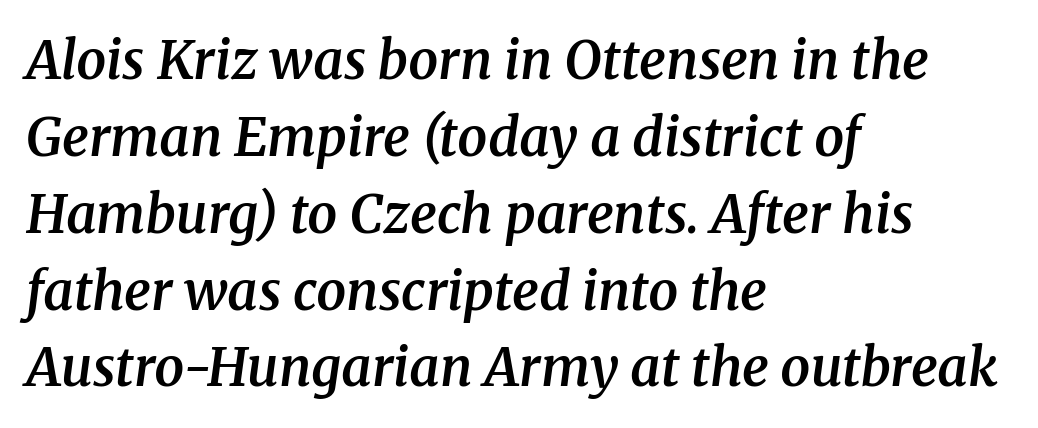
{"serif": "yes", "italic": "yes", "lean": "right", "slant_degrees": 8, "bold": "semi", "weight": "semibold", "width": "normal", "stroke_contrast": "medium", "x_height": "medium", "monospaced": "no", "underline": "no", "align": "left", "line_spacing": "normal", "line_spacing_ratio": 1.45, "letter_spacing": "normal", "letter_spacing_em": 0.0, "glyph_px": 53}
